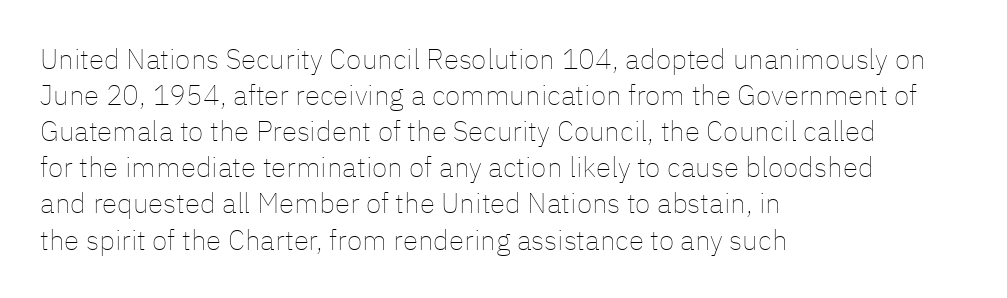
{"italic": "no", "bold": "no", "weight": "thin", "width": "normal", "stroke_contrast": "low", "x_height": "medium", "monospaced": "no", "underline": "no", "align": "left", "line_spacing": "normal", "line_spacing_ratio": 1.29, "letter_spacing": "normal", "letter_spacing_em": 0.0, "glyph_px": 28}
